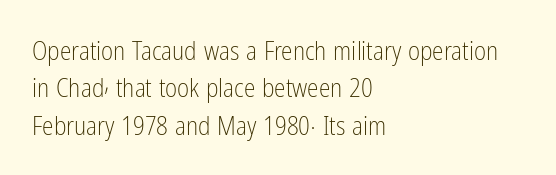
Q: Is the text bold? A: No.
Q: Is the text italic (slanted)? A: No, it is upright.
Q: Is the text underlined? A: No.
Q: How is the paragraph aligned? A: Left-aligned.
Q: Is the spacing between letters normal or unusually wide? A: Normal.
Q: Is the spacing between lines tight, normal or loose? A: Normal.
